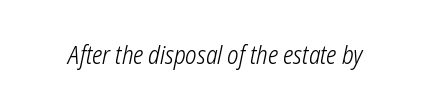
A quiet, ordinary-to-light weight characterises the typeface. A typesetter would call this zero additional tracking. The typography opts for an oblique posture over an upright one. Beneath every word, the page is bare.
